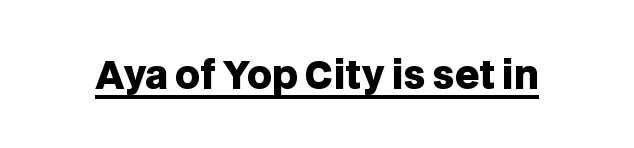
{"serif": "no", "italic": "no", "bold": "yes", "weight": "heavy", "width": "normal", "stroke_contrast": "low", "x_height": "large", "monospaced": "no", "underline": "yes", "letter_spacing": "normal", "letter_spacing_em": 0.0, "glyph_px": 38}
